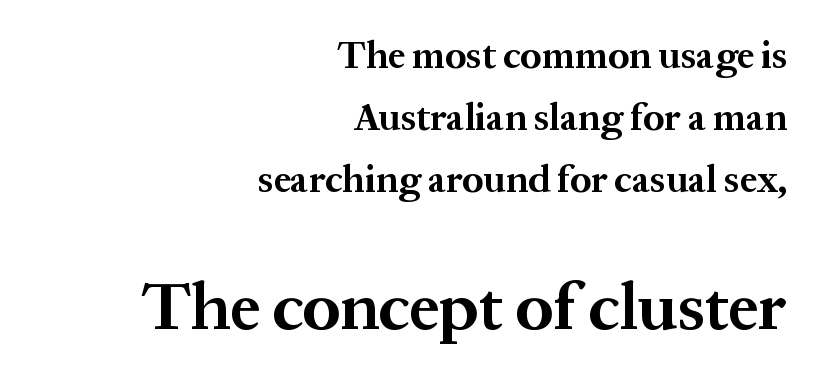
The specimen reads as upright at a glance. What stands out about the letter spacing? Nothing — it is the standard amount. The font is running at its bold setting. Descenders are the only things crossing below the line.
